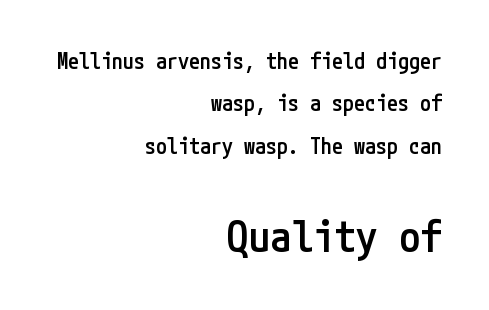
Q: Is the text bold? A: Semi-bold.
Q: Is the text italic (slanted)? A: No, it is upright.
Q: Is the typeface a serif or a sans-serif typeface? A: Sans-serif.
Q: Is the text underlined? A: No.
Q: How is the paragraph aligned? A: Right-aligned.
Q: Is the spacing between letters normal or unusually wide? A: Normal.
Q: Is the spacing between lines tight, normal or loose? A: Loose.
Q: Which block of text is set in a larger size, the first (top) or the second (bottom)? A: The second (bottom) one.
Q: Width (condensed, normal, or wide)? A: Condensed.
Q: Stroke contrast? A: Low.
Q: x-height? A: Medium.
